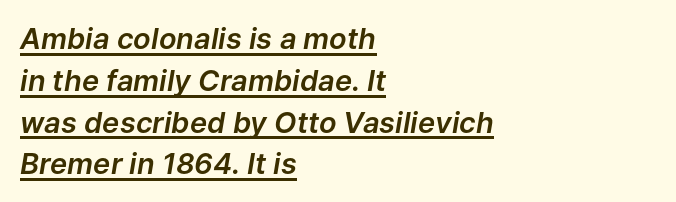
The image shows 29 px text type, italic (leaning right); set left-aligned, normal line spacing (1.44x), normal letter spacing, underlined; low stroke contrast and a medium x-height.
